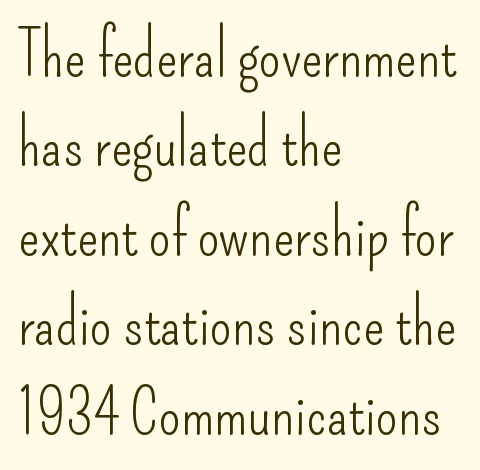
Notice how the passage keeps a crisp vertical edge on the left only. Check under the words: just untouched page. Serifs: no, the terminals of the letterforms are clean. Bold? No — there's no thickening of the strokes.
